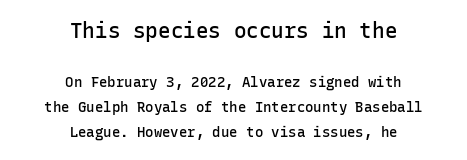
{"italic": "no", "bold": "semi", "underline": "no", "align": "center", "line_spacing_ratio": 1.81, "letter_spacing": "normal", "letter_spacing_em": 0.0, "larger_block": "first", "size_ratio": 1.5, "glyph_px": 21}
